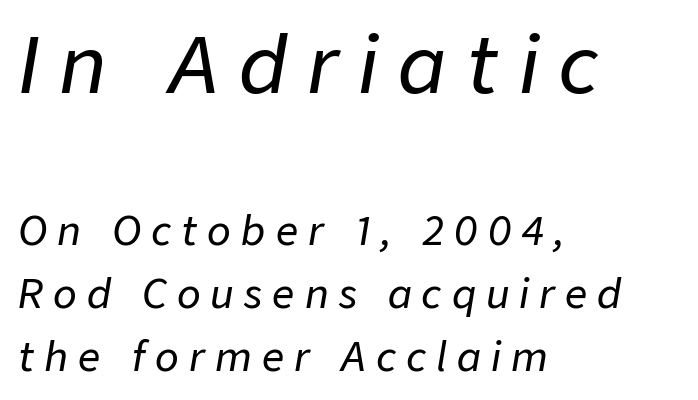
The image shows 78 px text type, italic (leaning right); set left-aligned, normal line spacing (1.62x), unusually wide letter spacing (+0.26 em), not underlined; the first (top) block is 2.0x larger; low stroke contrast and a medium x-height.
